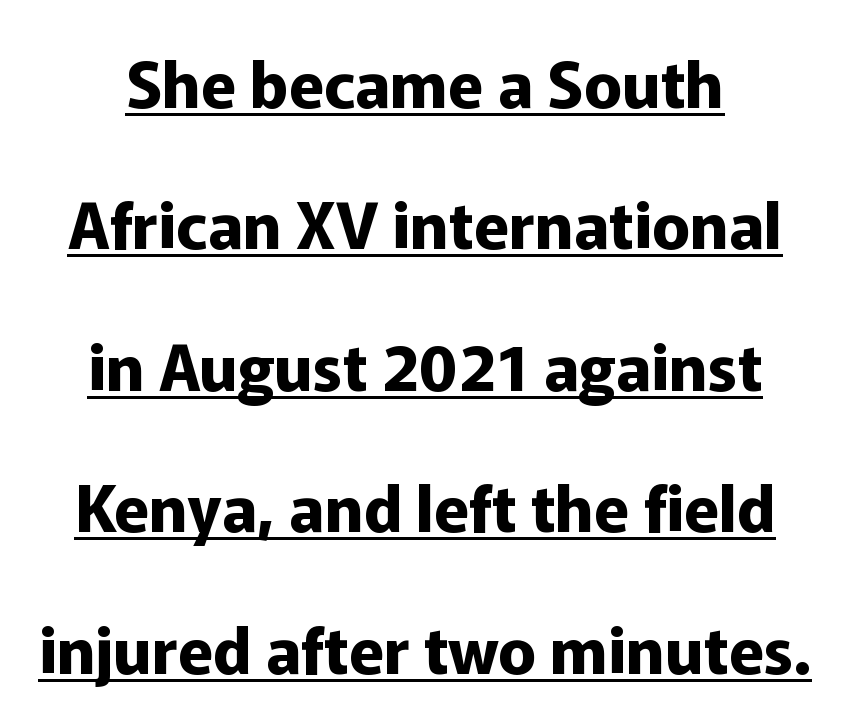
{"serif": "no", "italic": "no", "bold": "yes", "weight": "bold", "width": "normal", "stroke_contrast": "low", "x_height": "medium", "monospaced": "no", "underline": "yes", "line_spacing": "loose", "line_spacing_ratio": 2.21, "letter_spacing": "normal", "letter_spacing_em": 0.0, "glyph_px": 64}
